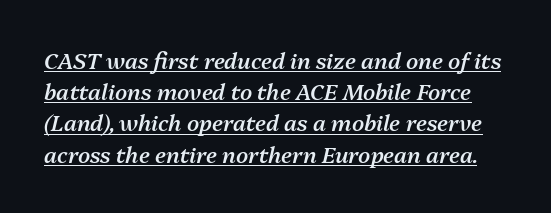
Q: Is the text bold? A: Semi-bold.
Q: Is the text italic (slanted)? A: Yes, it leans right by about 13 degrees.
Q: Is the text underlined? A: Yes.
Q: Is the spacing between letters normal or unusually wide? A: Normal.
Q: Is the spacing between lines tight, normal or loose? A: Normal.
